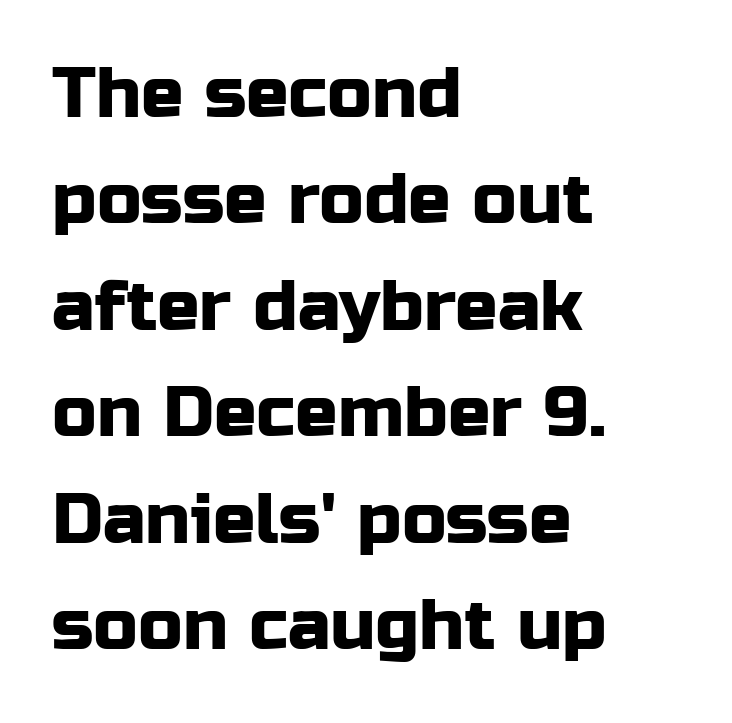
Q: Is the text italic (slanted)? A: No, it is upright.
Q: Is the typeface a serif or a sans-serif typeface? A: Sans-serif.
Q: Is the text underlined? A: No.
Q: How is the paragraph aligned? A: Left-aligned.
Q: Is the spacing between letters normal or unusually wide? A: Normal.
Q: Is the spacing between lines tight, normal or loose? A: Normal.
Q: Width (condensed, normal, or wide)? A: Normal.
Q: Stroke contrast? A: Low.
Q: x-height? A: Medium.
Q: Monospaced? A: No.
